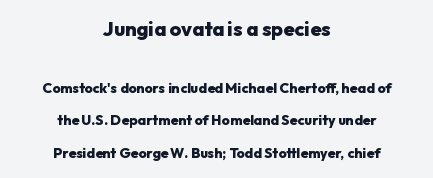
Q: Is the text bold? A: Yes.
Q: Is the text italic (slanted)? A: No, it is upright.
Q: Is the text underlined? A: No.
Q: How is the paragraph aligned? A: Centered.
Q: Is the spacing between letters normal or unusually wide? A: Normal.
Q: Is the spacing between lines tight, normal or loose? A: Loose.
Q: Which block of text is set in a larger size, the first (top) or the second (bottom)? A: The first (top) one.
